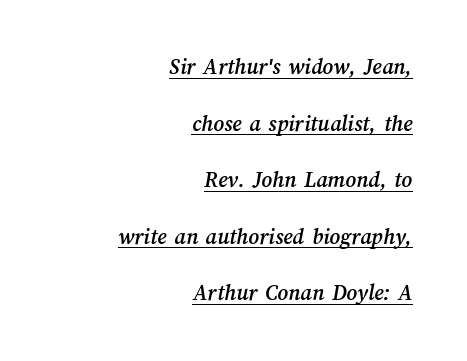
{"underline": "yes", "align": "right", "line_spacing": "loose", "line_spacing_ratio": 2.46, "letter_spacing": "normal", "letter_spacing_em": 0.0, "glyph_px": 23}
